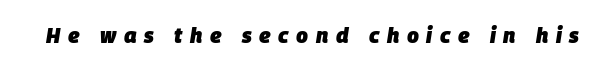
These lines have a slow, spaced-out rhythm from letter to letter. Set as a true bold cut, around the 700 mark. The strip under each line holds only bare page. These lines were composed using italics.
